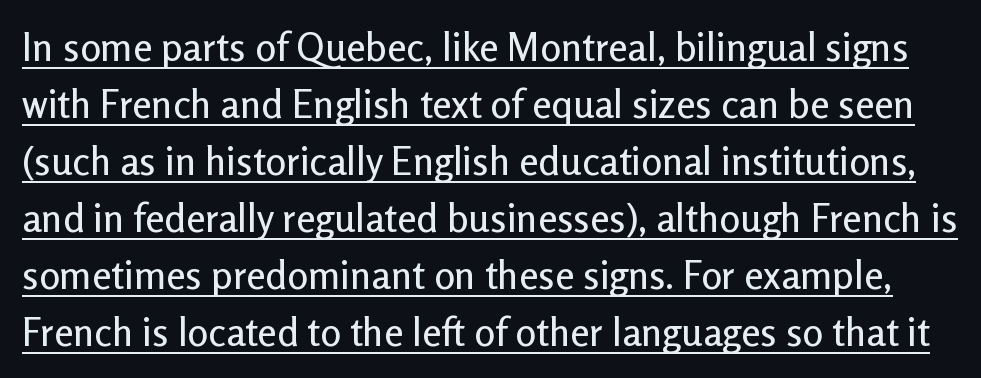
{"serif": "no", "italic": "no", "width": "normal", "stroke_contrast": "low", "x_height": "medium", "monospaced": "no", "underline": "yes", "line_spacing": "normal", "line_spacing_ratio": 1.46, "letter_spacing": "normal", "letter_spacing_em": 0.0, "glyph_px": 39}
